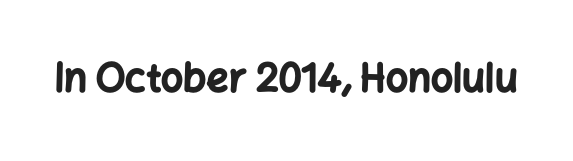
The face used here is rendered with its standard letterfit. Only glyphs here, with clear space below each row. Is this a fixed-width face? No — the glyphs have proportional, varying widths. Ordinary non-slanted type is in use. Thick stems and heavy bowls — unmistakably bold. The type family on display is of the sans-serif kind.
